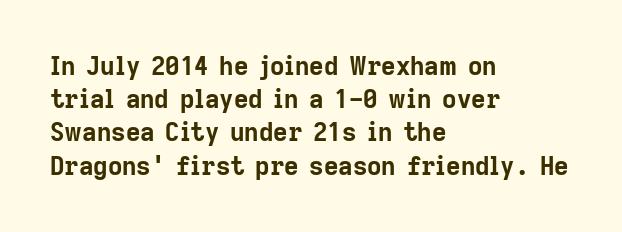
{"italic": "no", "bold": "yes", "underline": "no", "align": "left", "line_spacing": "normal", "line_spacing_ratio": 1.33, "letter_spacing": "normal", "letter_spacing_em": 0.0, "glyph_px": 25}
